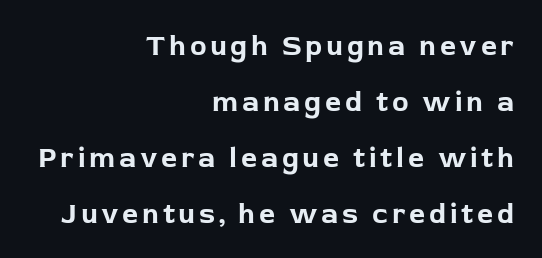
The image shows 28 px bold sans-serif type, upright; set right-aligned, loose line spacing (2.0x), not underlined; low stroke contrast and a medium x-height.
